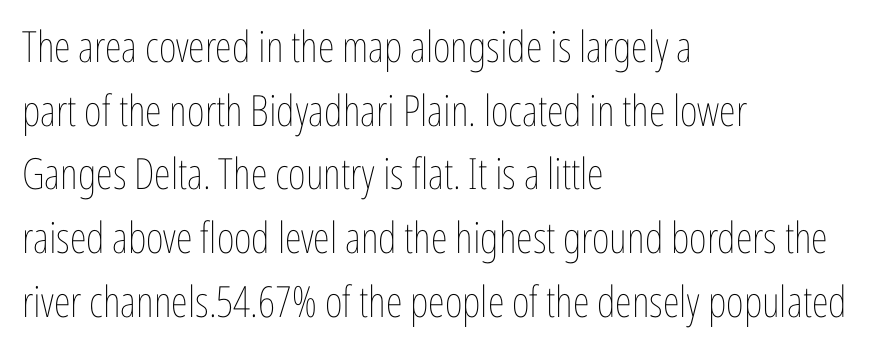
The image shows 43 px thin, condensed type, upright; set left-aligned, normal line spacing (1.48x), normal letter spacing, not underlined; low stroke contrast and a medium x-height.
